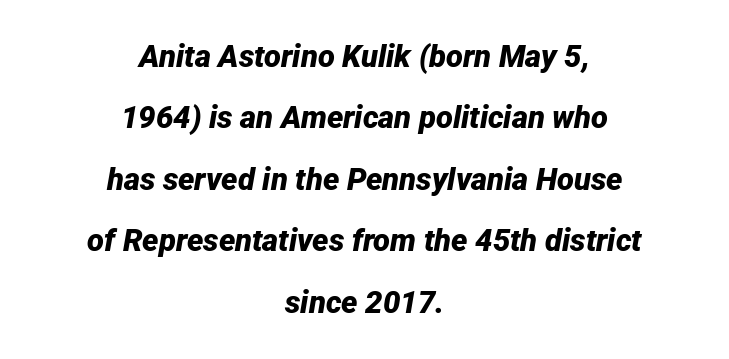
The image shows 31 px bold type, italic (leaning right); set centered, loose line spacing (1.98x), normal letter spacing, not underlined; low stroke contrast and a medium x-height.
